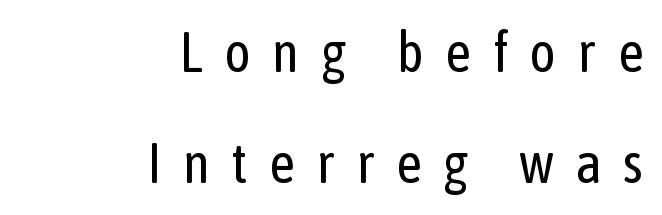
A typesetter would call this proportional, since set widths differ per character. Where is the straight margin? On the right. Horizontal bands of white between lines are thick stripes. Heft: none added — not bold.
